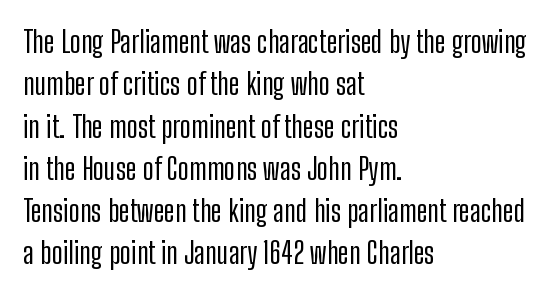
{"serif": "no", "italic": "no", "width": "condensed", "stroke_contrast": "low", "x_height": "medium", "monospaced": "no", "underline": "no", "align": "left", "line_spacing": "normal", "line_spacing_ratio": 1.41, "letter_spacing": "normal", "letter_spacing_em": 0.0, "glyph_px": 30}
